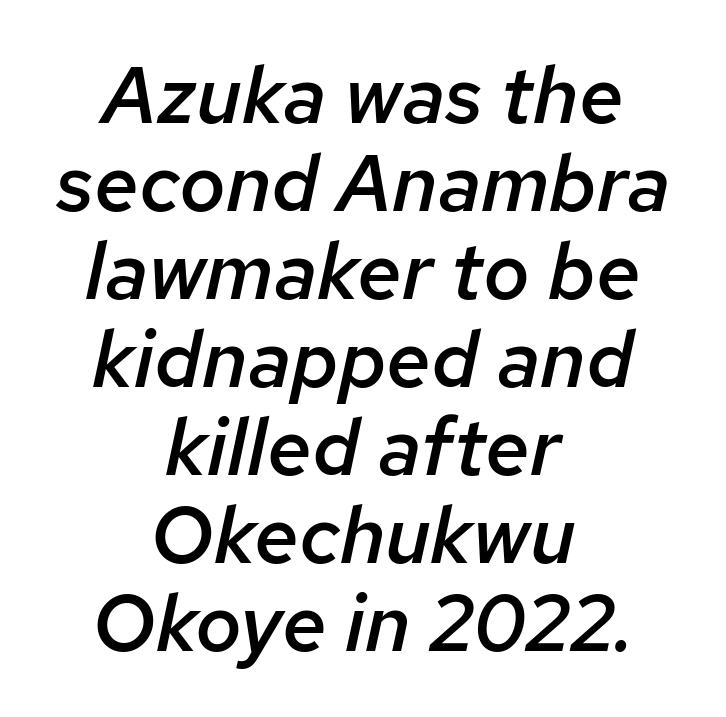
Q: Is the text bold? A: Semi-bold.
Q: Is the text italic (slanted)? A: Yes, it leans right by about 12 degrees.
Q: Is the text underlined? A: No.
Q: How is the paragraph aligned? A: Centered.
Q: Is the spacing between letters normal or unusually wide? A: Normal.
Q: Is the spacing between lines tight, normal or loose? A: Tight.
Q: Width (condensed, normal, or wide)? A: Normal.
Q: Stroke contrast? A: Low.
Q: x-height? A: Medium.
Q: Monospaced? A: No.
